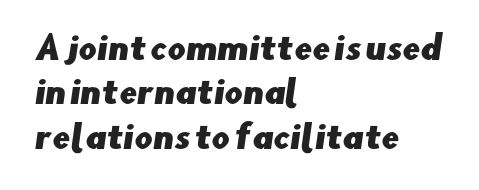
{"serif": "no", "width": "normal", "stroke_contrast": "low", "x_height": "small", "monospaced": "no", "underline": "no", "align": "left", "line_spacing": "normal", "line_spacing_ratio": 1.39, "letter_spacing": "normal", "letter_spacing_em": 0.0, "glyph_px": 32}
